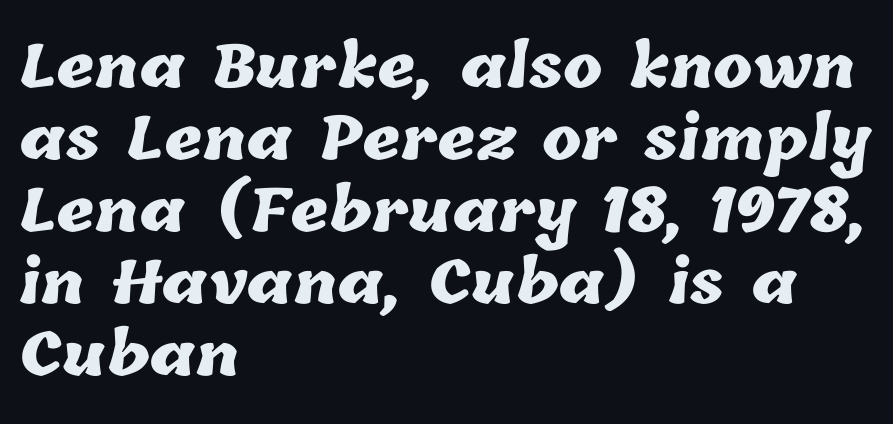
Q: Is the text bold? A: Yes.
Q: Is the text underlined? A: No.
Q: How is the paragraph aligned? A: Left-aligned.
Q: Is the spacing between letters normal or unusually wide? A: Normal.
Q: Width (condensed, normal, or wide)? A: Normal.
Q: Stroke contrast? A: Low.
Q: x-height? A: Medium.
Q: Monospaced? A: No.
